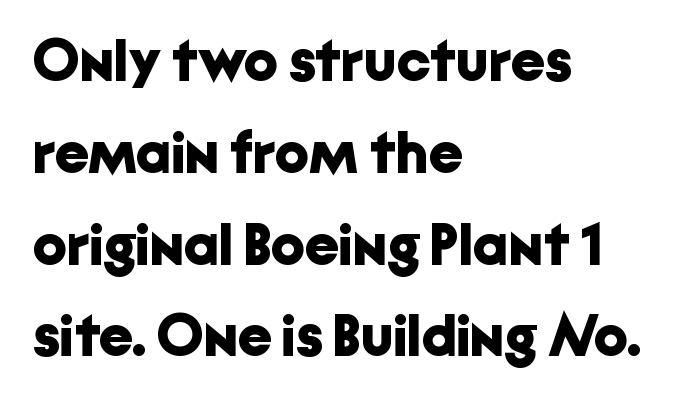
Q: Is the text bold? A: Yes.
Q: Is the text italic (slanted)? A: No, it is upright.
Q: Is the typeface a serif or a sans-serif typeface? A: Sans-serif.
Q: Is the text underlined? A: No.
Q: How is the paragraph aligned? A: Left-aligned.
Q: Is the spacing between letters normal or unusually wide? A: Normal.
Q: Is the spacing between lines tight, normal or loose? A: Normal.
Q: Width (condensed, normal, or wide)? A: Normal.
Q: Stroke contrast? A: Low.
Q: x-height? A: Medium.
Q: Monospaced? A: No.
